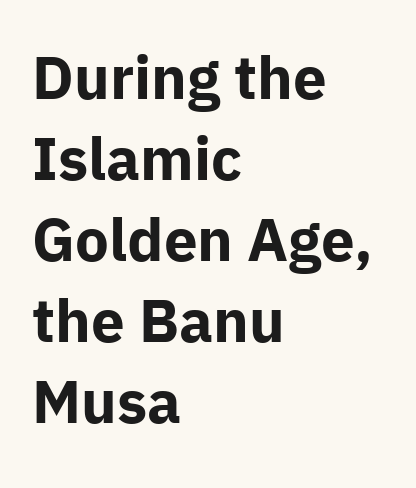
The image shows 60 px bold sans-serif type, upright; set left-aligned, normal line spacing (1.35x), normal letter spacing, not underlined; low stroke contrast and a medium x-height.
